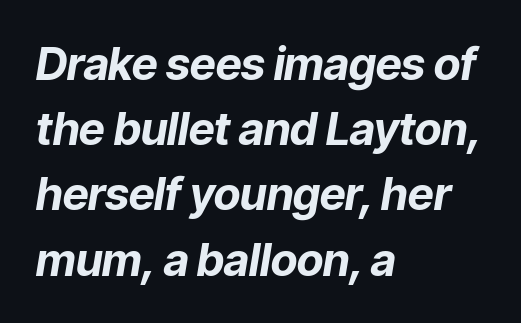
These lines are rendered in a variable-pitch font. The ragged edge is on the right, which tells us the setting is flush left. Plain, unruled lines of type. A typesetter would call this leading conventional body-copy spacing.
